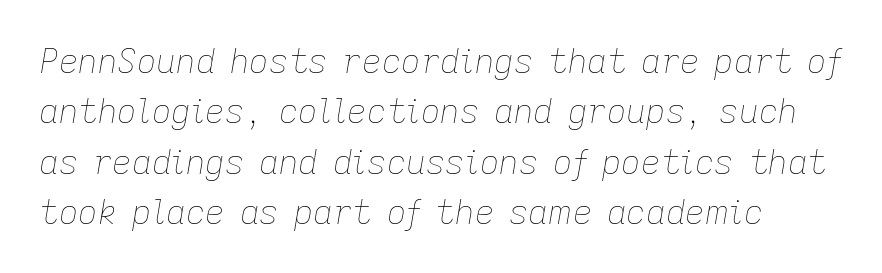
Q: Is the text bold? A: No.
Q: Is the text italic (slanted)? A: Yes, it leans right by about 9 degrees.
Q: Is the text underlined? A: No.
Q: Is the spacing between letters normal or unusually wide? A: Normal.
Q: Is the spacing between lines tight, normal or loose? A: Normal.
Q: Width (condensed, normal, or wide)? A: Normal.
Q: Stroke contrast? A: Low.
Q: x-height? A: Medium.
Q: Monospaced? A: No.
